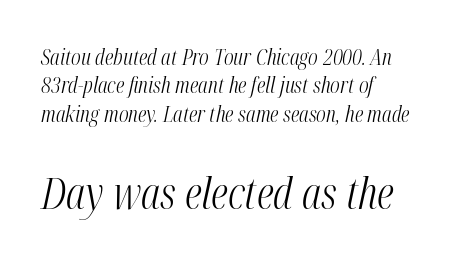
The image shows 44 px light, condensed type, italic (leaning right); set left-aligned, normal line spacing (1.29x), normal letter spacing, not underlined; the second (bottom) block is 2.0x larger; medium stroke contrast and a medium x-height.
